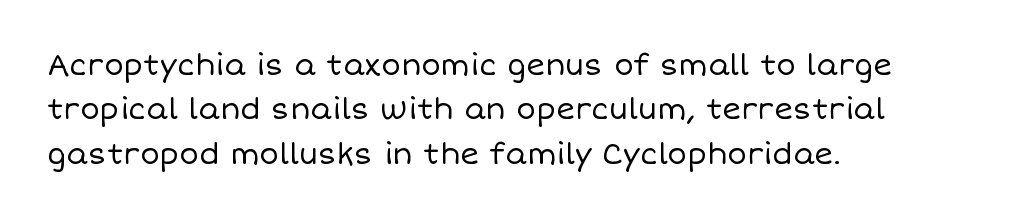
Q: Is the text bold? A: No.
Q: Is the text italic (slanted)? A: No, it is upright.
Q: Is the text underlined? A: No.
Q: How is the paragraph aligned? A: Left-aligned.
Q: Is the spacing between letters normal or unusually wide? A: Normal.
Q: Is the spacing between lines tight, normal or loose? A: Normal.
Q: Width (condensed, normal, or wide)? A: Normal.
Q: Stroke contrast? A: Low.
Q: x-height? A: Large.
Q: Monospaced? A: No.
